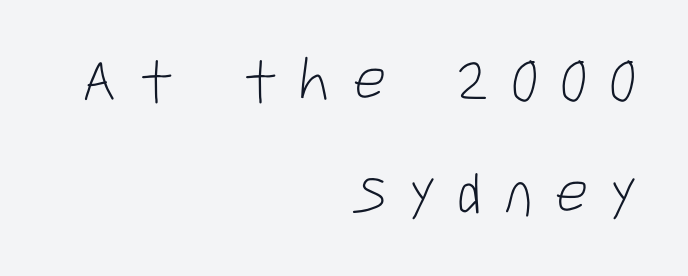
Q: Is the text bold? A: No.
Q: Is the typeface a serif or a sans-serif typeface? A: Sans-serif.
Q: Is the text underlined? A: No.
Q: How is the paragraph aligned? A: Right-aligned.
Q: Is the spacing between letters normal or unusually wide? A: Unusually wide.
Q: Is the spacing between lines tight, normal or loose? A: Loose.
Q: Width (condensed, normal, or wide)? A: Condensed.
Q: Stroke contrast? A: Low.
Q: x-height? A: Large.
Q: Monospaced? A: No.
